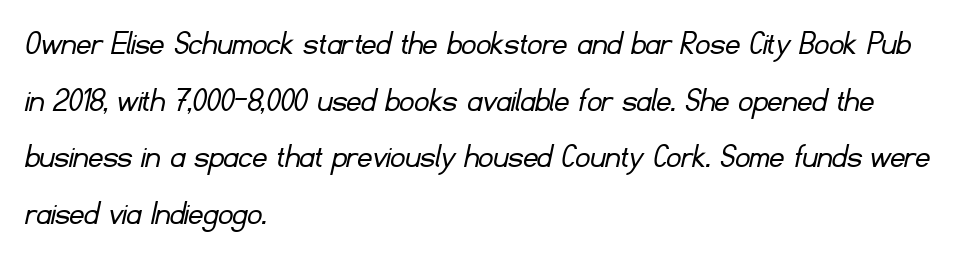
{"serif": "no", "bold": "no", "weight": "light", "width": "normal", "stroke_contrast": "low", "x_height": "small", "monospaced": "no", "underline": "no", "align": "left", "line_spacing": "normal", "line_spacing_ratio": 1.57, "letter_spacing": "normal", "letter_spacing_em": 0.0, "glyph_px": 36}
